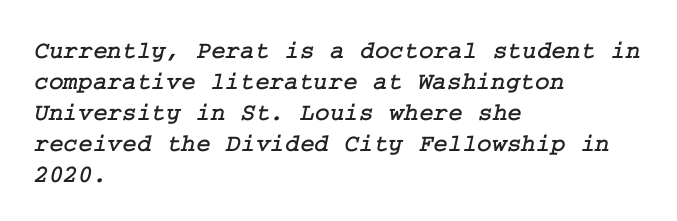
Q: Is the text underlined? A: No.
Q: How is the paragraph aligned? A: Left-aligned.
Q: Is the spacing between letters normal or unusually wide? A: Normal.
